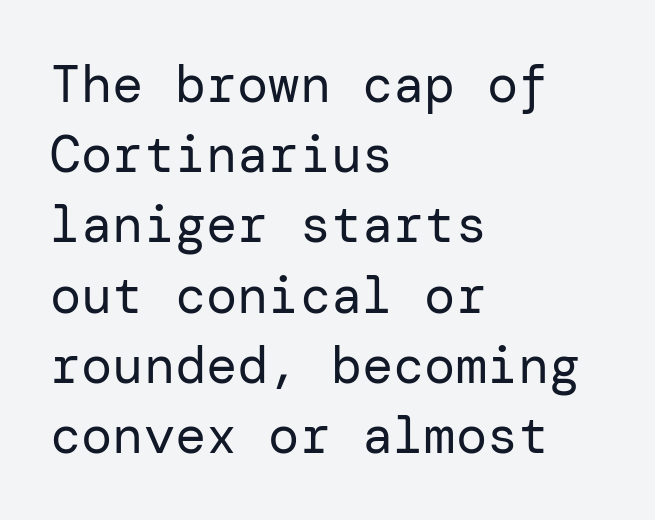
The image shows 52 px regular-weight sans-serif type, upright; set left-aligned, normal line spacing (1.35x), normal letter spacing, not underlined; low stroke contrast and a medium x-height.
